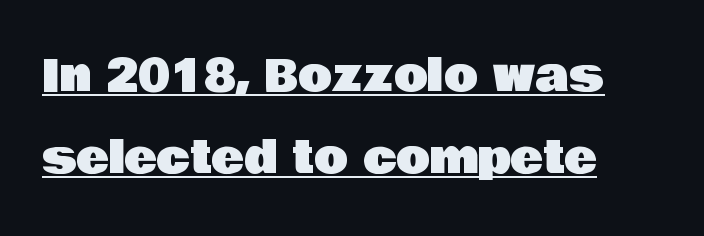
{"serif": "no", "italic": "no", "width": "normal", "stroke_contrast": "low", "x_height": "large", "monospaced": "no", "underline": "yes", "align": "left", "line_spacing_ratio": 1.86, "letter_spacing": "normal", "letter_spacing_em": 0.0, "glyph_px": 44}
